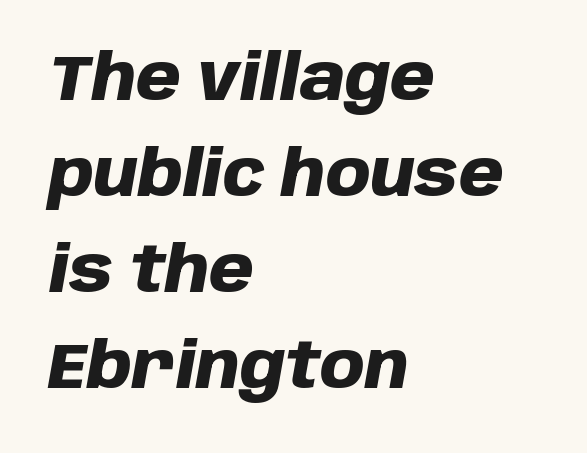
{"italic": "yes", "lean": "right", "slant_degrees": 10, "bold": "yes", "weight": "heavy", "width": "normal", "stroke_contrast": "low", "x_height": "large", "monospaced": "no", "underline": "no", "align": "left", "line_spacing": "normal", "line_spacing_ratio": 1.5, "letter_spacing": "normal", "letter_spacing_em": 0.0, "glyph_px": 64}
